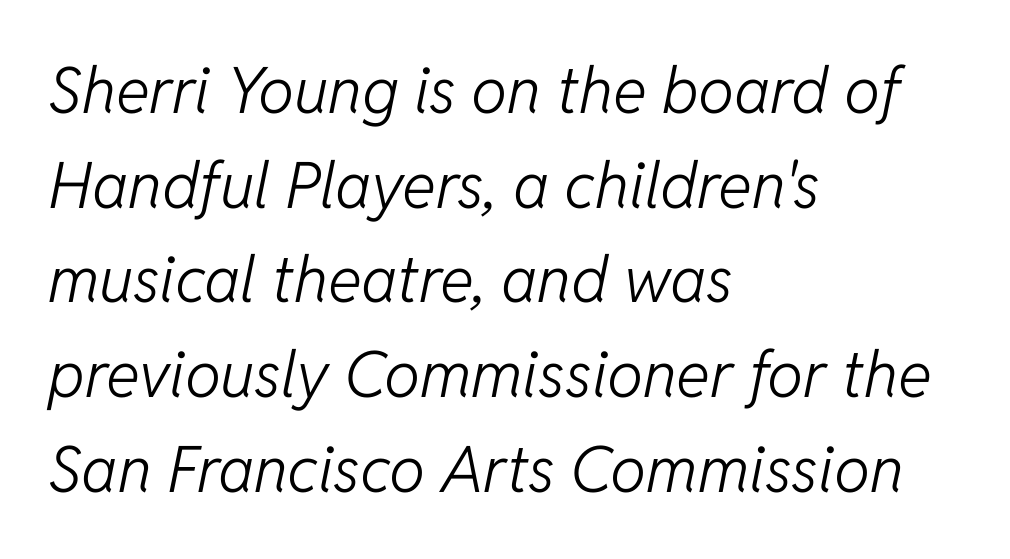
{"italic": "yes", "lean": "right", "slant_degrees": 11, "bold": "no", "weight": "light", "width": "normal", "stroke_contrast": "low", "x_height": "medium", "monospaced": "no", "underline": "no", "align": "left", "line_spacing": "normal", "line_spacing_ratio": 1.48, "letter_spacing": "normal", "letter_spacing_em": 0.0, "glyph_px": 64}
